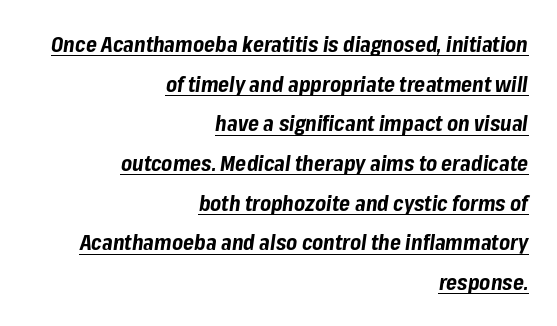
It's the slanting kind of type. This sample uses plain, unmodified letter spacing. Decoration check: the copy is underlined. Pretty heavy lettering here — definitely bold. Line endings align vertically; line beginnings do not.
